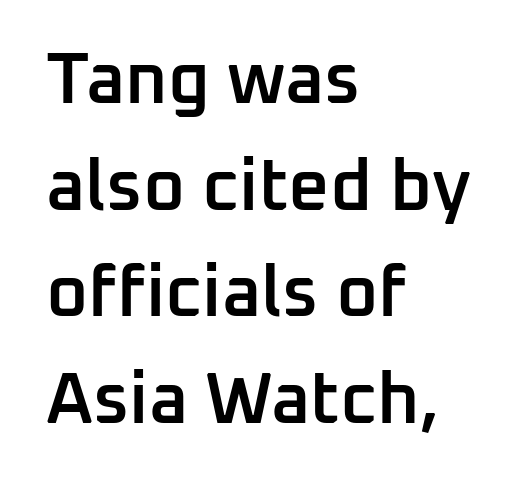
The image shows 72 px semibold sans-serif type, upright; set left-aligned, normal line spacing (1.48x), normal letter spacing, not underlined; low stroke contrast and a medium x-height.
